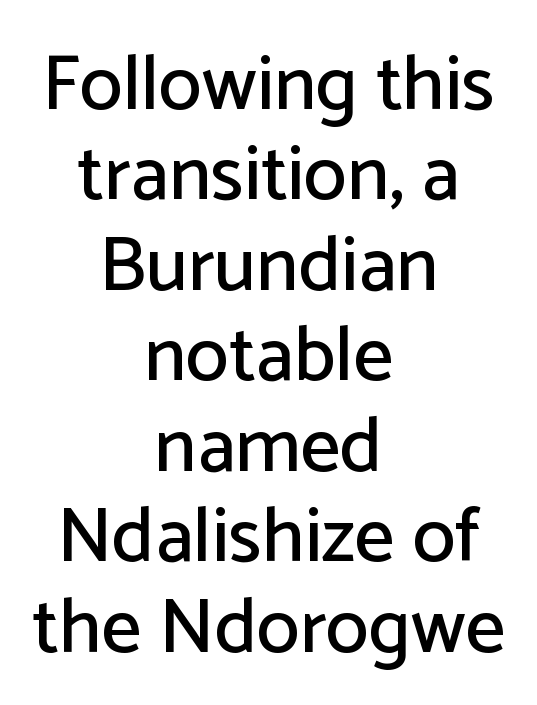
Q: Is the text italic (slanted)? A: No, it is upright.
Q: Is the typeface a serif or a sans-serif typeface? A: Sans-serif.
Q: Is the text underlined? A: No.
Q: How is the paragraph aligned? A: Centered.
Q: Is the spacing between letters normal or unusually wide? A: Normal.
Q: Width (condensed, normal, or wide)? A: Normal.
Q: Stroke contrast? A: Low.
Q: x-height? A: Medium.
Q: Monospaced? A: No.
